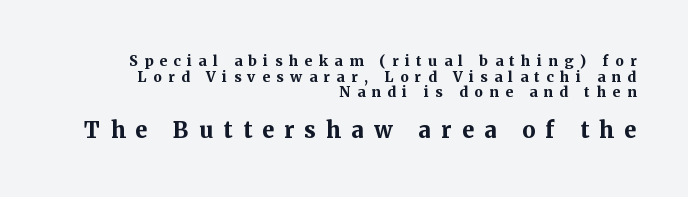
Look at the tracking — it's clearly loosened, letters drifting apart. The gap between lines stays unmarked. Plenty of ink on the page — the face is bold. The typesetter chose a ragged-left arrangement here.
